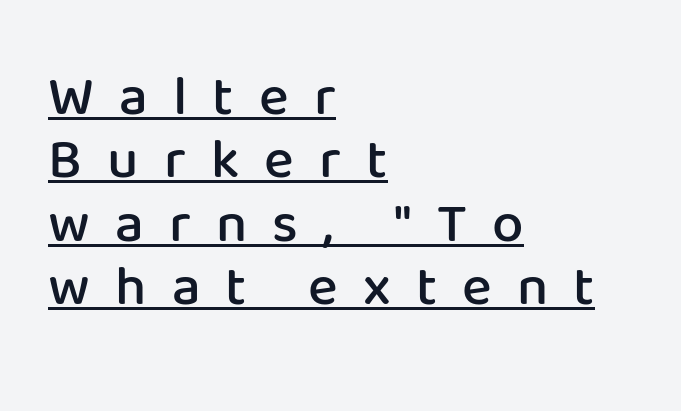
The image shows 56 px semibold sans-serif type, upright; set left-aligned, tight line spacing (1.13x), unusually wide letter spacing (+0.45 em), underlined; low stroke contrast and a medium x-height.
